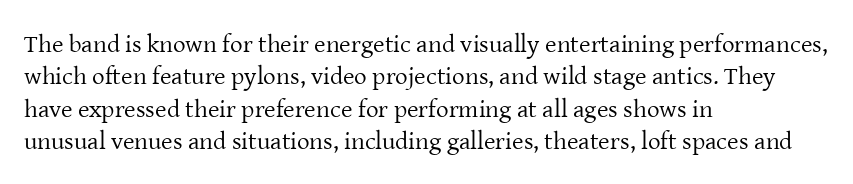
The words here are not underlined. Whoever set this chose a conventional vertical rhythm. Honestly, the letter spacing is just normal — you wouldn't notice it. Tall strokes in this sample are plumb rather than angled. Compared with a centered layout, this one pins lines to the left instead. The weight tops out at a normal text grade.
